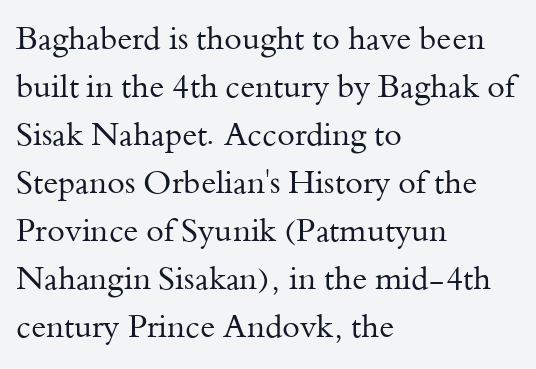
Short and long lines alike share a common starting point at left. The cut favours lightness, reaching ordinary text weight at its darkest. How would I describe the line gaps? Plain and ordinary. Do the letters lean? They stand straight. Spacing verdict: proportional, widths tailored to each character. The line texture is even and compact thanks to regular tracking.
